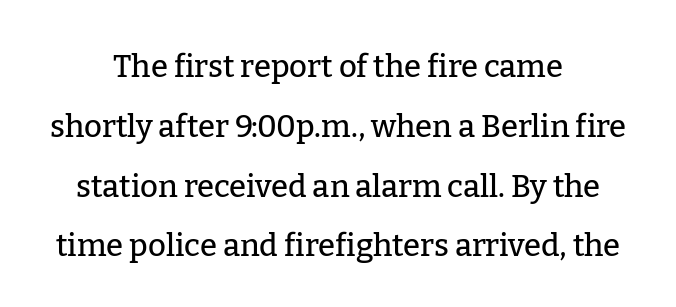
A student would call this center alignment; a typographer would say set centered. Varying glyph widths throughout — classic text-font behaviour. Posture: upright roman. Default kerning and tracking; the words read as compact shapes. What's the leading like? Stretched, with rows far apart. The string is rendered with underlining switched off.
